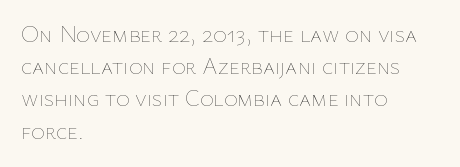
{"italic": "no", "bold": "no", "underline": "no", "align": "left", "line_spacing": "normal", "line_spacing_ratio": 1.4, "letter_spacing": "normal", "letter_spacing_em": 0.0, "glyph_px": 23}
